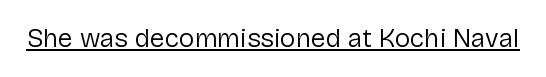
Short note: letters normally spaced. Is this a heavy cut? Hardly; it is regular or lighter. This sample uses an upright cut, with every glyph sitting square on the baseline. Is there an underline? Yes — a line sits under the letters.
